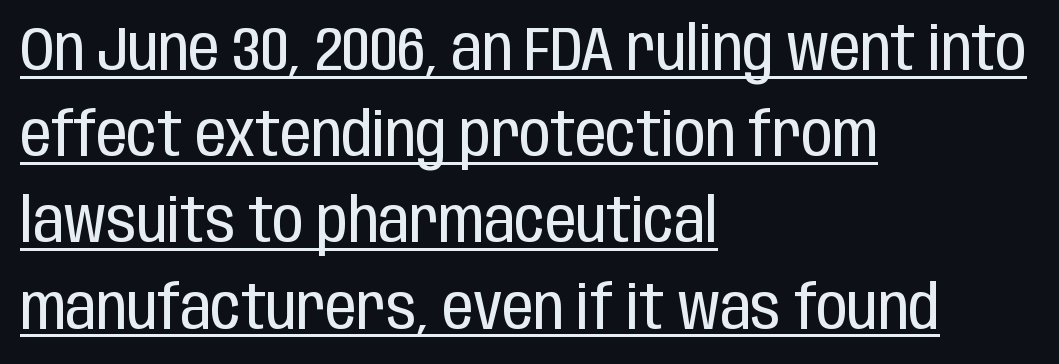
Look at the tracking — it's just the regular setting, nothing added. Each letter's strokes conclude bluntly, with no projecting serifs. In CSS terms this would be text-align: left. Underlining? Definitely there. If you measured baseline to baseline, you'd find a middling distance.
